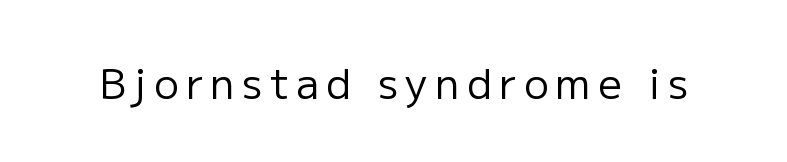
In terms of posture, this sample is upright. Type style note: lacks serifs. Anything drawn beneath the words? Only blank space. Proportional: the letters do not fall into vertical columns. A light-to-regular cut is what we see here.
